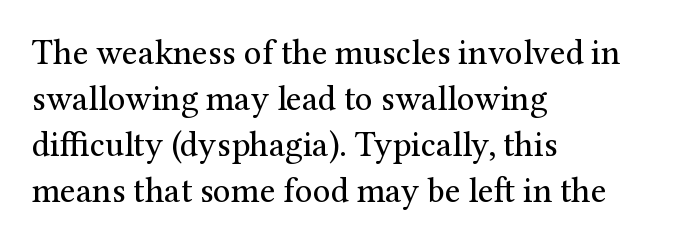
Is this a fixed-width face? No — the glyphs have proportional, varying widths. The font is comparable to plain body text, perhaps lighter. Glyph-to-glyph distance matches everyday printed text. Letterform terminals end in serifs throughout the passage. These lines were composed using upright roman letters.
